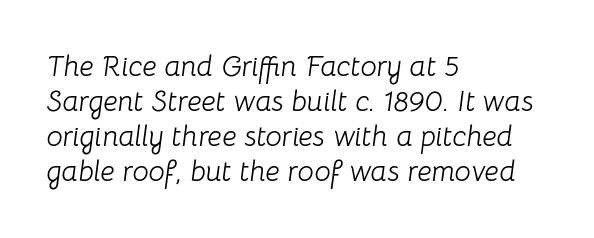
Q: Is the text bold? A: No.
Q: Is the text italic (slanted)? A: Yes, it leans right by about 8 degrees.
Q: Is the text underlined? A: No.
Q: How is the paragraph aligned? A: Left-aligned.
Q: Is the spacing between letters normal or unusually wide? A: Normal.
Q: Width (condensed, normal, or wide)? A: Normal.
Q: Stroke contrast? A: Low.
Q: x-height? A: Medium.
Q: Monospaced? A: No.
